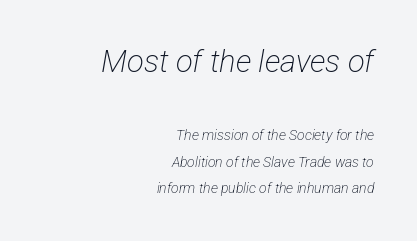
Q: Is the text bold? A: No.
Q: Is the typeface a serif or a sans-serif typeface? A: Sans-serif.
Q: Is the text underlined? A: No.
Q: How is the paragraph aligned? A: Right-aligned.
Q: Is the spacing between letters normal or unusually wide? A: Normal.
Q: Is the spacing between lines tight, normal or loose? A: Loose.
Q: Which block of text is set in a larger size, the first (top) or the second (bottom)? A: The first (top) one.
Q: Width (condensed, normal, or wide)? A: Condensed.
Q: Stroke contrast? A: Low.
Q: x-height? A: Medium.
Q: Monospaced? A: No.
